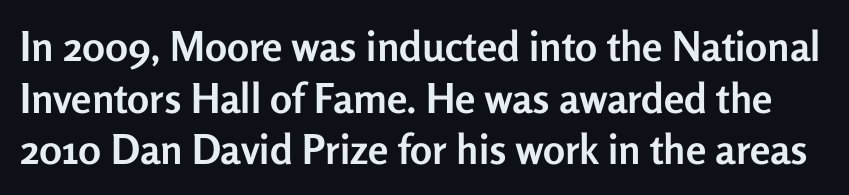
This rendering leaves character spacing at its baseline value. These lines were composed using upright roman letters. Each row of text sits above clean, open space. A typesetter would call this proportional, since set widths differ per character.
